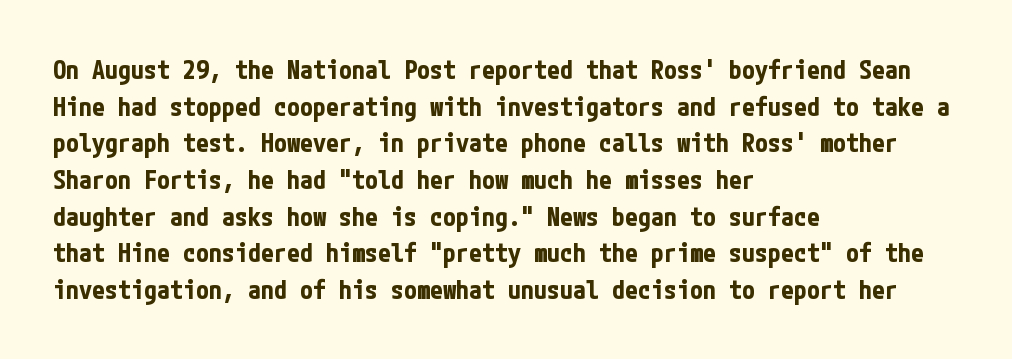
{"italic": "no", "bold": "yes", "underline": "no", "align": "left", "line_spacing": "normal", "line_spacing_ratio": 1.41, "letter_spacing": "normal", "letter_spacing_em": 0.0, "glyph_px": 26}
